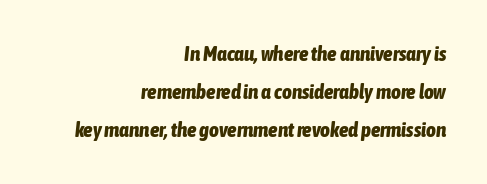
The image shows 21 px bold type, italic (leaning right); set right-aligned, line spacing 1.82x, normal letter spacing, not underlined.
